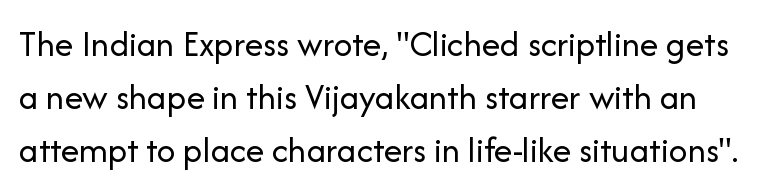
Q: Is the text bold? A: No.
Q: Is the text italic (slanted)? A: No, it is upright.
Q: Is the typeface a serif or a sans-serif typeface? A: Sans-serif.
Q: Is the text underlined? A: No.
Q: Is the spacing between letters normal or unusually wide? A: Normal.
Q: Is the spacing between lines tight, normal or loose? A: Normal.
Q: Width (condensed, normal, or wide)? A: Normal.
Q: Stroke contrast? A: Low.
Q: x-height? A: Medium.
Q: Monospaced? A: No.
